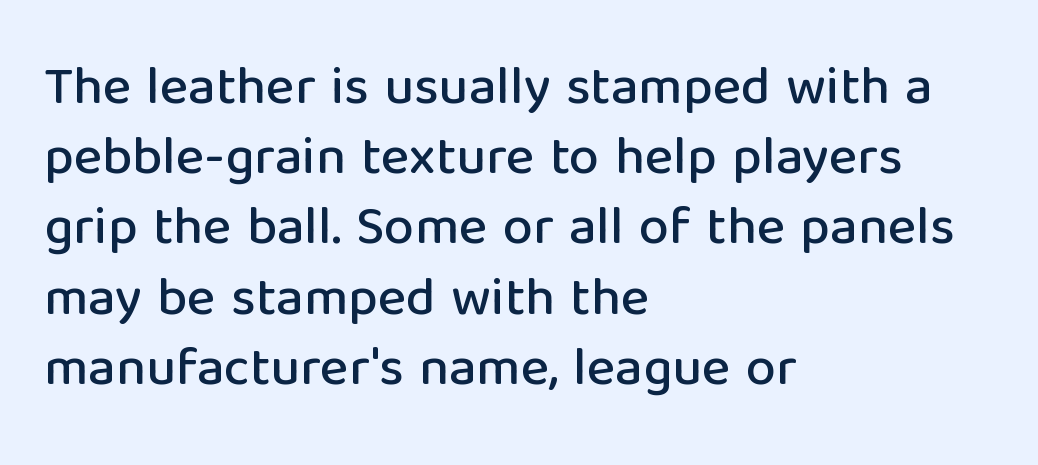
The ragged edge is on the right, which tells us the setting is flush left. Are there feet on the stems? There aren't — it's a sans. Here the designer chose a conventional face with non-uniform glyph widths. Honestly, the row spacing looks completely unremarkable. Do the letters lean? They stand straight.
